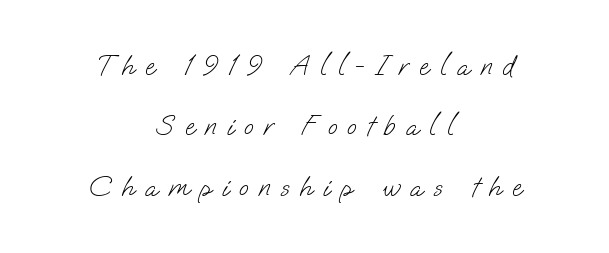
{"serif": "no", "bold": "no", "weight": "light", "width": "normal", "stroke_contrast": "low", "x_height": "small", "monospaced": "no", "underline": "no", "align": "center", "line_spacing": "loose", "line_spacing_ratio": 2.16, "letter_spacing": "wide", "letter_spacing_em": 0.38, "glyph_px": 28}
